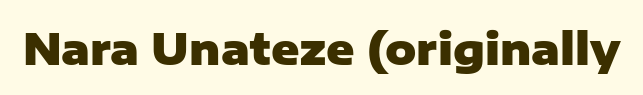
Set as a true bold cut, around the 700 mark. This rendering leaves character spacing at its baseline value. Serifs: no, the terminals of the letterforms are clean. Underlining? Definitely not there.
